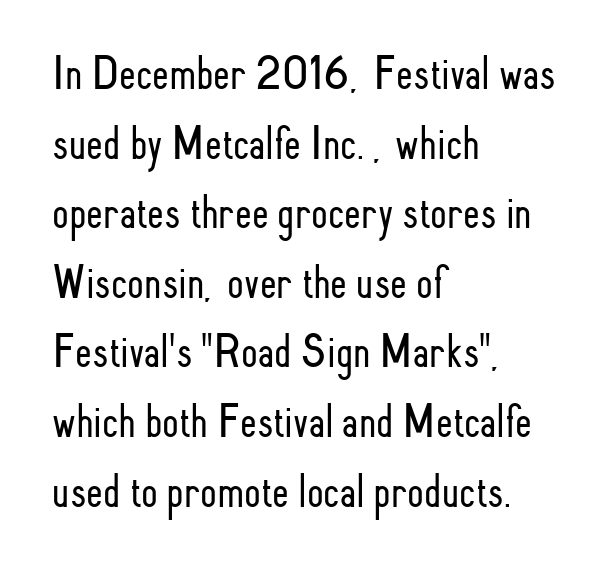
The image shows 48 px light, condensed sans-serif type, upright; set left-aligned, normal line spacing (1.45x), normal letter spacing, not underlined; low stroke contrast and a small x-height.
